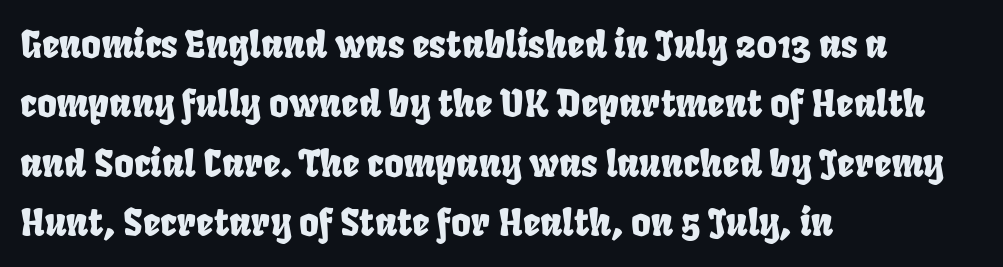
No word sits above an underline. The passage is arranged the way most books set body copy — flush left. Examine the stroke ends and you'll find no serifs. Think of a printed novel: that variable character pitch is what you see here. The rendering keeps characters at their native spacing. Vertically, the passage feels balanced, rows spaced as you'd expect.
